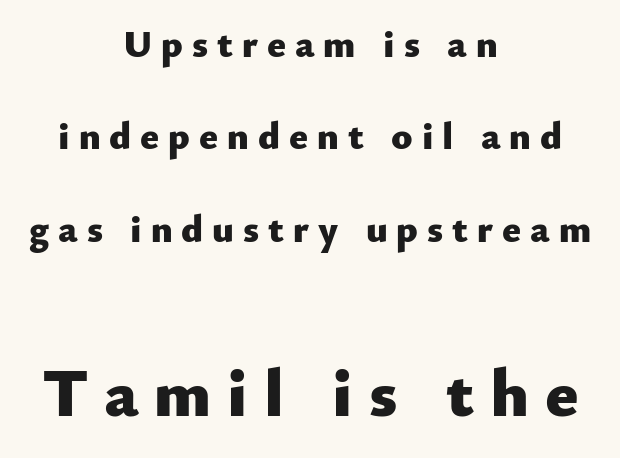
Think of a printed novel: that variable character pitch is what you see here. Just letters on the line, the space beneath them empty. Heavy-handed strokes throughout: this text is bold. Ascenders rise straight up at ninety degrees. Students, observe: this is what heavily led, spacious text looks like. The characters display no serif detailing; their extremities are plain.
